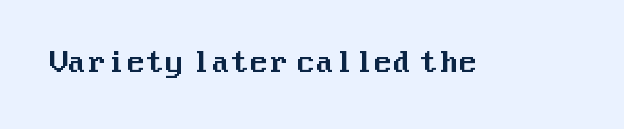
The image shows 28 px sans-serif type, upright; set normal letter spacing, not underlined; medium stroke contrast and a medium x-height.
